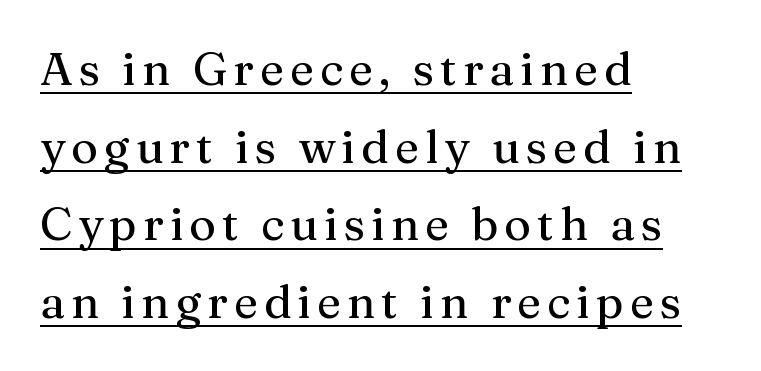
Q: Is the text italic (slanted)? A: No, it is upright.
Q: Is the typeface a serif or a sans-serif typeface? A: Serif.
Q: Is the text underlined? A: Yes.
Q: How is the paragraph aligned? A: Left-aligned.
Q: Is the spacing between lines tight, normal or loose? A: Normal.
Q: Width (condensed, normal, or wide)? A: Normal.
Q: Stroke contrast? A: Medium.
Q: x-height? A: Medium.
Q: Monospaced? A: No.
